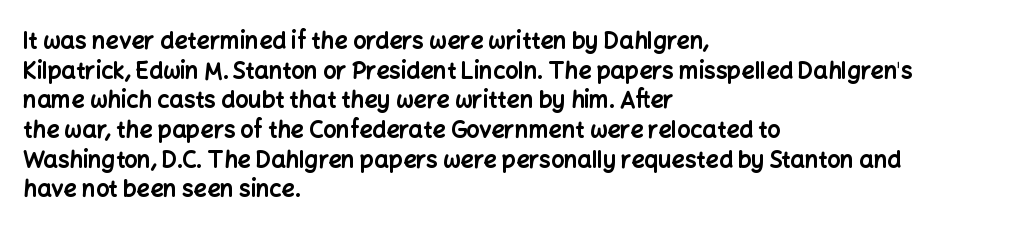
Is there any slant? The stems are plumb. Nothing unusual about the tracking: characters are spaced as the font intends. These words are printed bold, with thick strokes throughout. Evenly set lines give the paragraph a standard silhouette.
